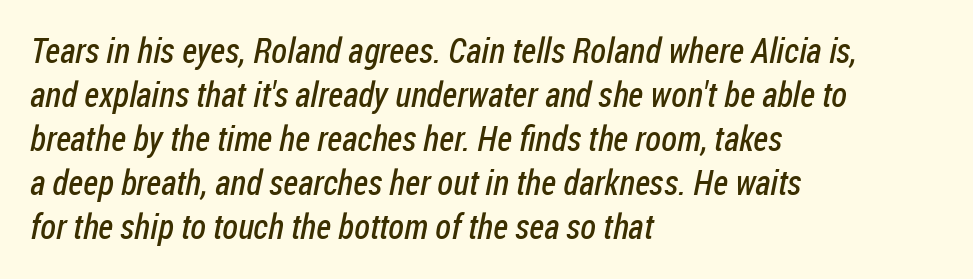
{"serif": "no", "bold": "no", "weight": "regular", "width": "condensed", "stroke_contrast": "low", "x_height": "medium", "monospaced": "no", "underline": "no", "align": "left", "line_spacing": "normal", "line_spacing_ratio": 1.26, "letter_spacing": "normal", "letter_spacing_em": 0.0, "glyph_px": 35}
